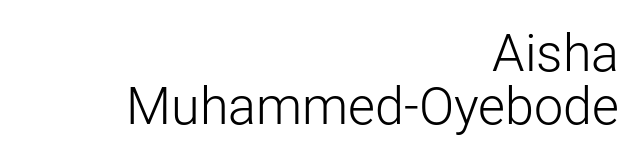
The rendering keeps characters at their native spacing. No italicization has been applied; the sample stays upright. Unlike a traditional serif, this face leaves its strokes unadorned. No heavy texture on the line: the type isn't bold. The rendering uses a small line-height, squeezing the rows. Every row of glyphs terminates at an identical x-position on the right.
